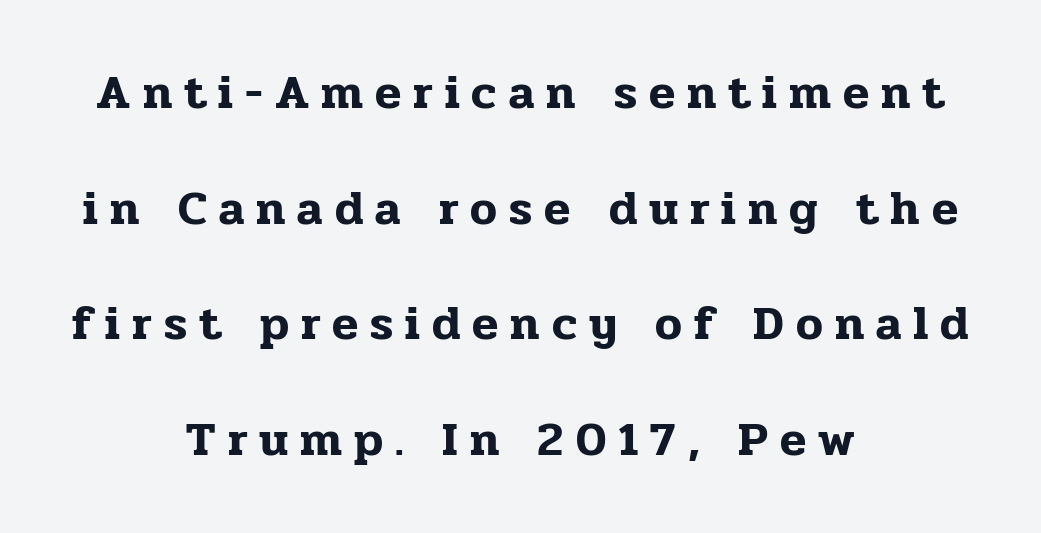
Compared with a flush-left layout, this one balances lines on the center instead. The lettering stays uniformly vertical, giving the passage a roman look. The space directly below the letters is spotless. These lines are composed in type with serifs. Do the characters align in a grid? No, the font is proportional.
